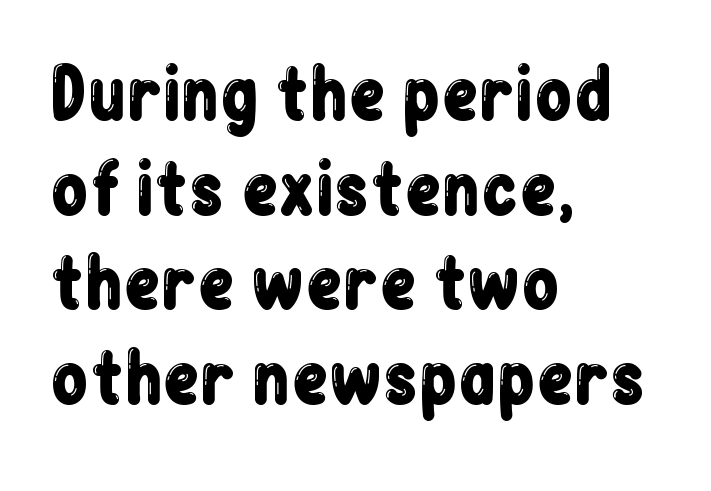
If you measured baseline to baseline, you'd find a middling distance. These lines stack with their left ends in a neat column. Style check: upright. Regarding serifs, this sample does without them.
